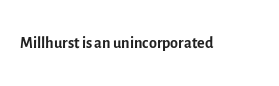
{"italic": "no", "bold": "no", "underline": "no", "letter_spacing": "normal", "letter_spacing_em": 0.0, "glyph_px": 23}
